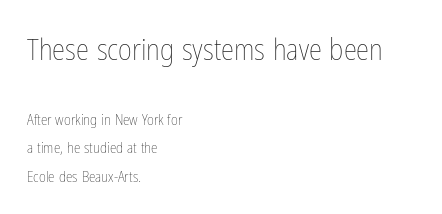
Q: Is the text bold? A: No.
Q: Is the text italic (slanted)? A: No, it is upright.
Q: Is the text underlined? A: No.
Q: How is the paragraph aligned? A: Left-aligned.
Q: Is the spacing between letters normal or unusually wide? A: Normal.
Q: Is the spacing between lines tight, normal or loose? A: Loose.
Q: Which block of text is set in a larger size, the first (top) or the second (bottom)? A: The first (top) one.
Q: Width (condensed, normal, or wide)? A: Condensed.
Q: Stroke contrast? A: Low.
Q: x-height? A: Medium.
Q: Monospaced? A: No.
